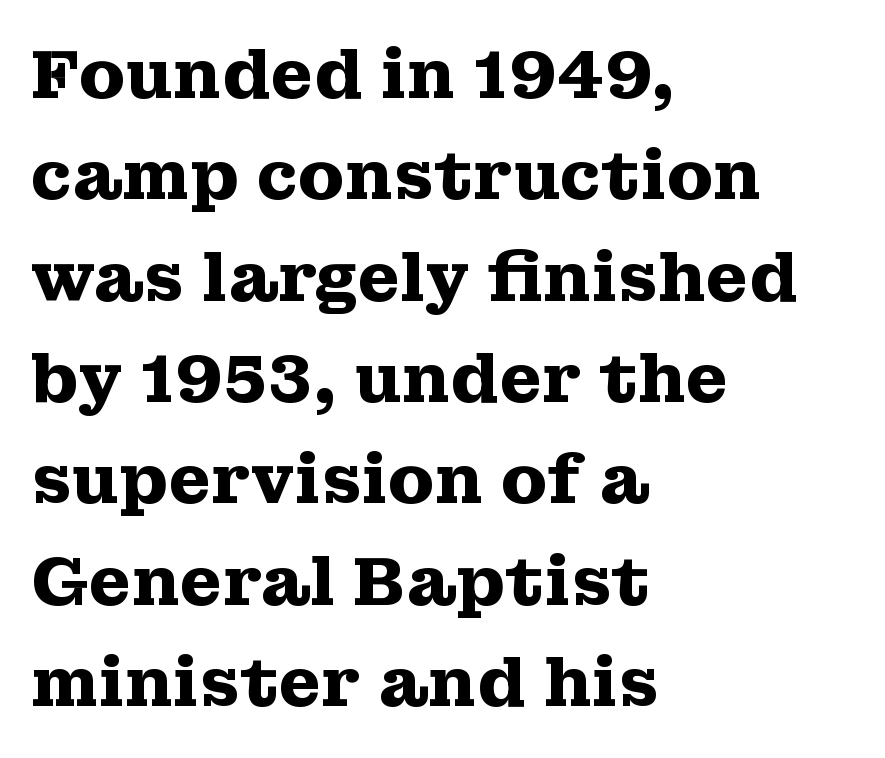
I'd call this a serif setting — the letters wear small feet. Each letter keeps its own natural width here, so spacing adapts to shape. Stroke thickness is high; the sample reads as a true bold. This sample uses plain, unmodified letter spacing. Regular leading.
